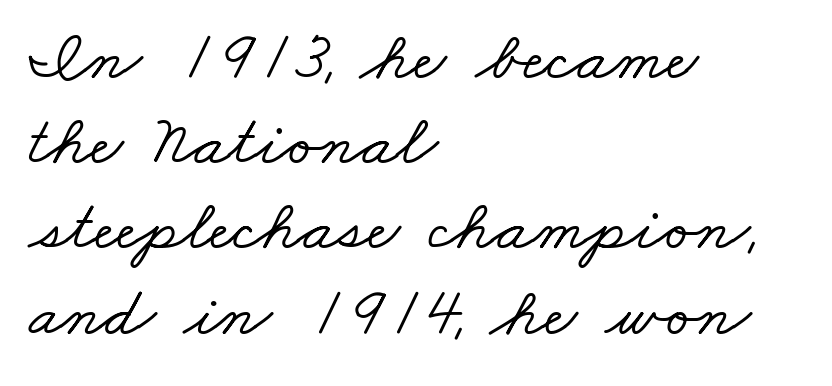
The paragraph shown leans on its left margin. In terms of letterspacing, this is plain default setting. Anything drawn beneath the words? Only blank space. These lines are rendered in a variable-pitch font. A serif font was chosen for this passage.
